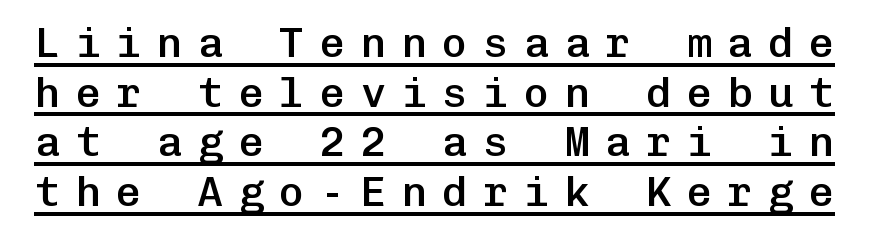
Q: Is the text bold? A: Semi-bold.
Q: Is the text italic (slanted)? A: No, it is upright.
Q: Is the typeface a serif or a sans-serif typeface? A: Sans-serif.
Q: Is the text underlined? A: Yes.
Q: Is the spacing between letters normal or unusually wide? A: Unusually wide.
Q: Width (condensed, normal, or wide)? A: Normal.
Q: Stroke contrast? A: Low.
Q: x-height? A: Medium.
Q: Monospaced? A: Yes.
